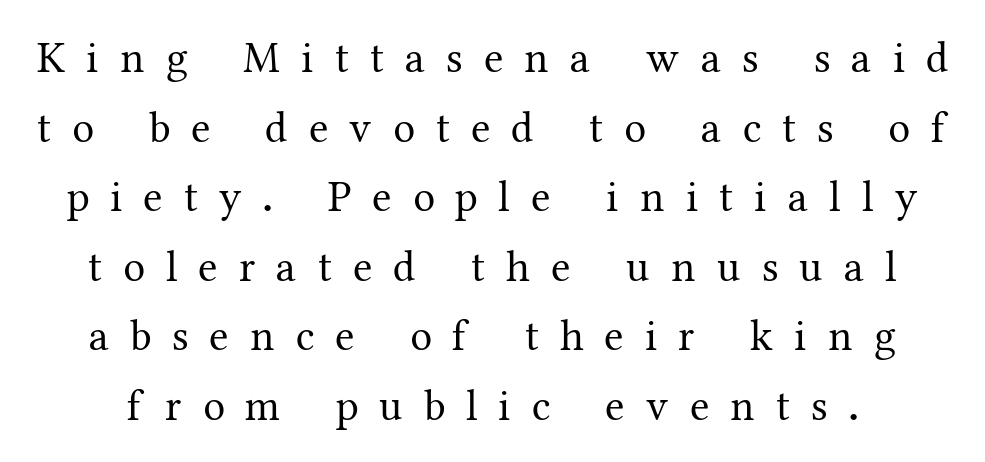
Q: Is the text bold? A: No.
Q: Is the text italic (slanted)? A: No, it is upright.
Q: Is the typeface a serif or a sans-serif typeface? A: Serif.
Q: Is the text underlined? A: No.
Q: Is the spacing between letters normal or unusually wide? A: Unusually wide.
Q: Is the spacing between lines tight, normal or loose? A: Normal.
Q: Width (condensed, normal, or wide)? A: Normal.
Q: Stroke contrast? A: Medium.
Q: x-height? A: Medium.
Q: Monospaced? A: No.
